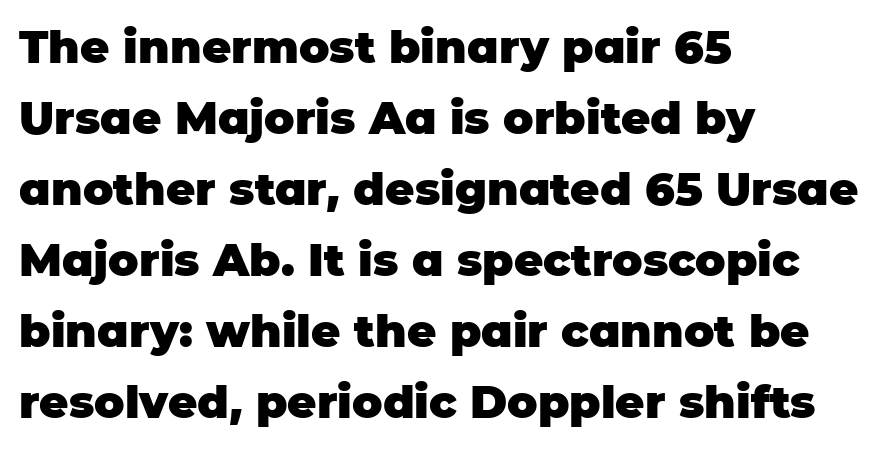
The image shows 45 px heavy sans-serif type, upright; set left-aligned, normal line spacing (1.58x), normal letter spacing, not underlined; low stroke contrast and a large x-height.
